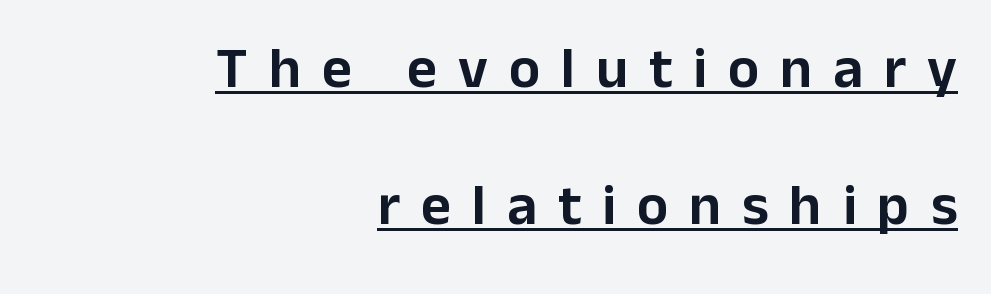
The image shows 58 px sans-serif type, upright; set right-aligned, loose line spacing (2.37x), unusually wide letter spacing (+0.36 em), underlined; low stroke contrast and a medium x-height.
